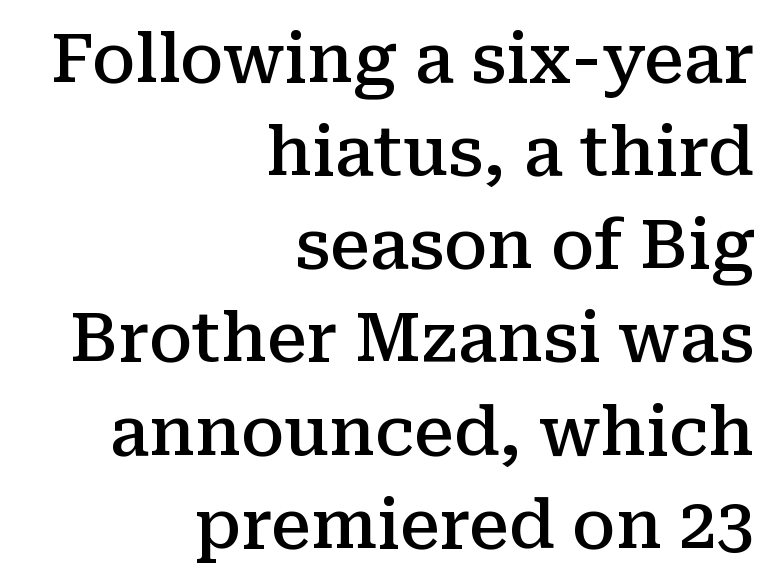
Q: Is the text bold? A: Semi-bold.
Q: Is the text italic (slanted)? A: No, it is upright.
Q: Is the typeface a serif or a sans-serif typeface? A: Serif.
Q: Is the text underlined? A: No.
Q: How is the paragraph aligned? A: Right-aligned.
Q: Is the spacing between letters normal or unusually wide? A: Normal.
Q: Is the spacing between lines tight, normal or loose? A: Normal.
Q: Width (condensed, normal, or wide)? A: Normal.
Q: Stroke contrast? A: Medium.
Q: x-height? A: Medium.
Q: Monospaced? A: No.
